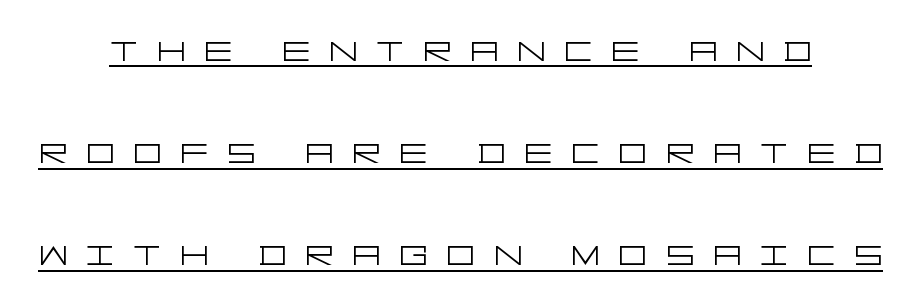
Q: Is the text bold? A: No.
Q: Is the text italic (slanted)? A: No, it is upright.
Q: Is the typeface a serif or a sans-serif typeface? A: Sans-serif.
Q: Is the text underlined? A: Yes.
Q: Is the spacing between letters normal or unusually wide? A: Unusually wide.
Q: Is the spacing between lines tight, normal or loose? A: Loose.
Q: Width (condensed, normal, or wide)? A: Wide.
Q: Stroke contrast? A: Low.
Q: x-height? A: Large.
